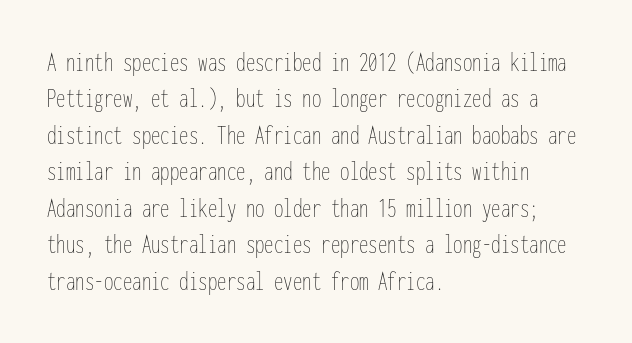
{"italic": "no", "bold": "no", "underline": "no", "align": "left", "line_spacing": "normal", "line_spacing_ratio": 1.35, "letter_spacing": "normal", "letter_spacing_em": 0.0, "glyph_px": 27}
